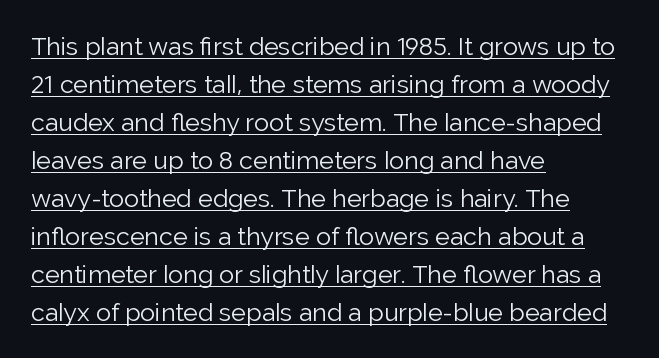
{"italic": "no", "bold": "no", "underline": "yes", "align": "left", "line_spacing": "normal", "line_spacing_ratio": 1.52, "letter_spacing": "normal", "letter_spacing_em": 0.0, "glyph_px": 25}
